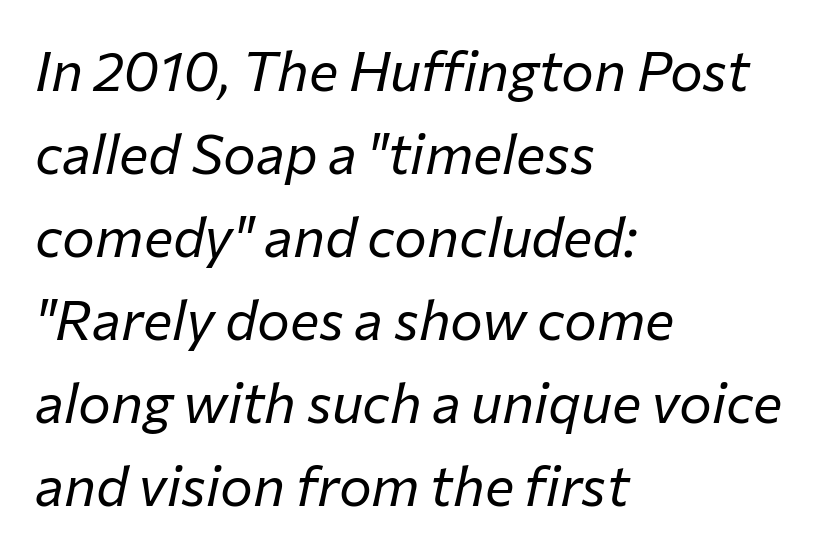
Honestly, the row spacing looks completely unremarkable. Descenders are the only things crossing below the line. This sample has the flowing, uneven cadence of proportional lettering. The typography opts for an oblique posture over an upright one.
